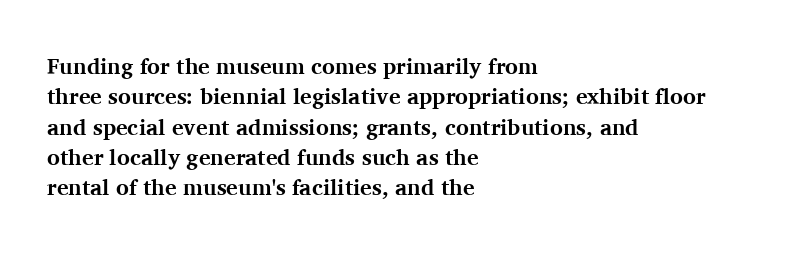
Q: Is the text bold? A: Yes.
Q: Is the text italic (slanted)? A: No, it is upright.
Q: Is the text underlined? A: No.
Q: How is the paragraph aligned? A: Left-aligned.
Q: Is the spacing between letters normal or unusually wide? A: Normal.
Q: Is the spacing between lines tight, normal or loose? A: Normal.
